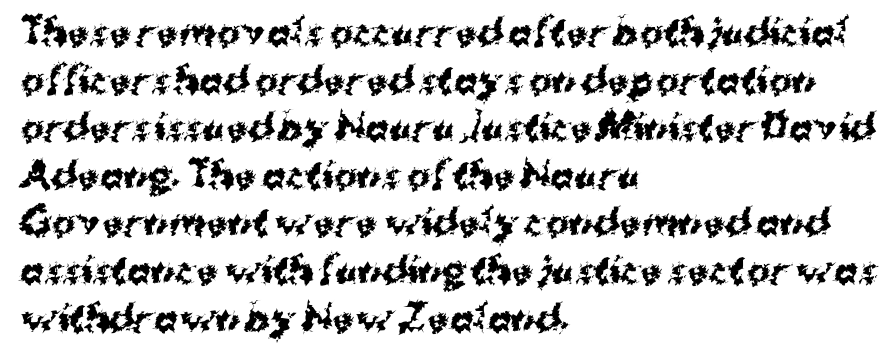
The line texture is even and compact thanks to regular tracking. Each letter keeps its own natural width here, so spacing adapts to shape. Heft: maximum for text — a bold. The designer went with a sans here, leaving each stem footless.
